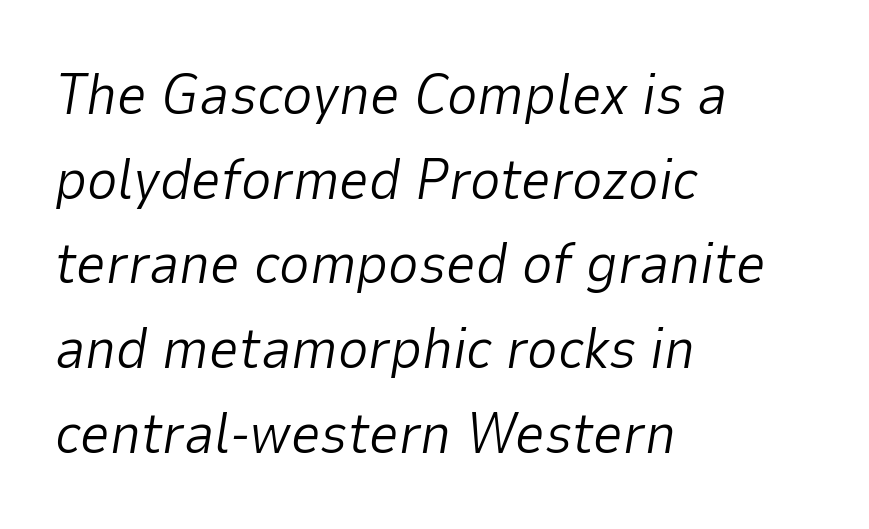
Q: Is the text bold? A: No.
Q: Is the text italic (slanted)? A: Yes, it leans right by about 9 degrees.
Q: Is the text underlined? A: No.
Q: How is the paragraph aligned? A: Left-aligned.
Q: Is the spacing between letters normal or unusually wide? A: Normal.
Q: Is the spacing between lines tight, normal or loose? A: Normal.
Q: Width (condensed, normal, or wide)? A: Normal.
Q: Stroke contrast? A: Low.
Q: x-height? A: Medium.
Q: Monospaced? A: No.
